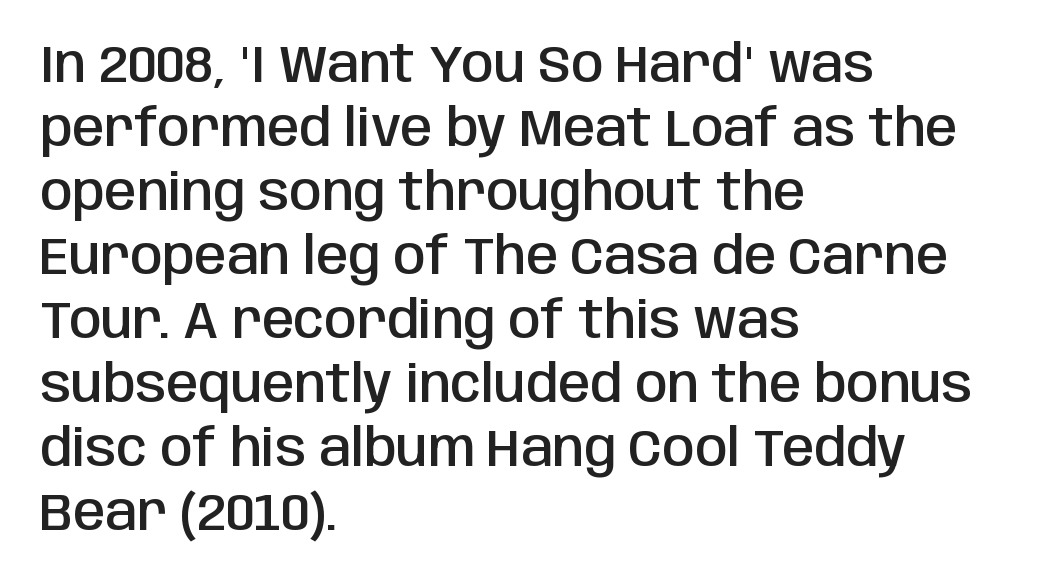
{"serif": "no", "italic": "no", "bold": "semi", "weight": "semibold", "width": "condensed", "stroke_contrast": "low", "x_height": "large", "monospaced": "no", "underline": "no", "align": "left", "line_spacing_ratio": 1.23, "letter_spacing": "normal", "letter_spacing_em": 0.0, "glyph_px": 52}
